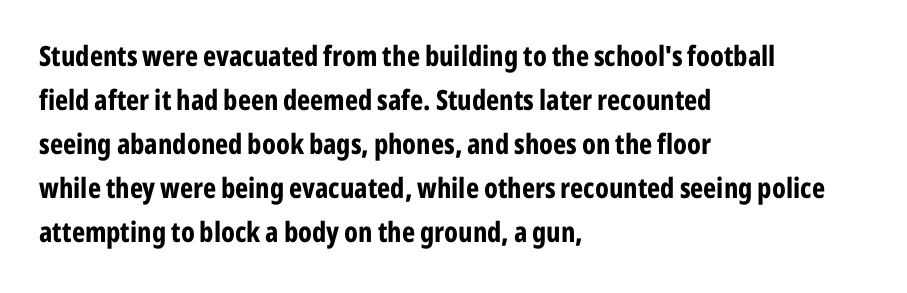
Note the varied advance widths — an 'i' is clearly narrower than an 'm'. A classic flush-left, rag-right setting is used for this passage. The typography opts for an upright posture over an oblique one. Bare-footed words on every line. The rows are spaced the way most documents space them.
